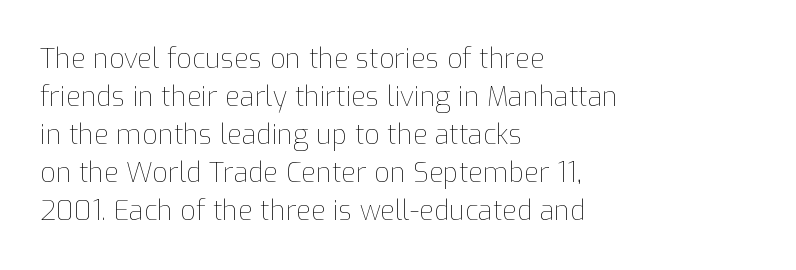
The image shows 27 px text type, upright; set left-aligned, normal line spacing (1.41x), normal letter spacing, not underlined.
